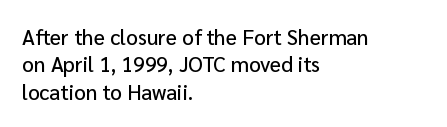
Q: Is the text italic (slanted)? A: No, it is upright.
Q: Is the text underlined? A: No.
Q: How is the paragraph aligned? A: Left-aligned.
Q: Is the spacing between letters normal or unusually wide? A: Normal.
Q: Is the spacing between lines tight, normal or loose? A: Normal.
